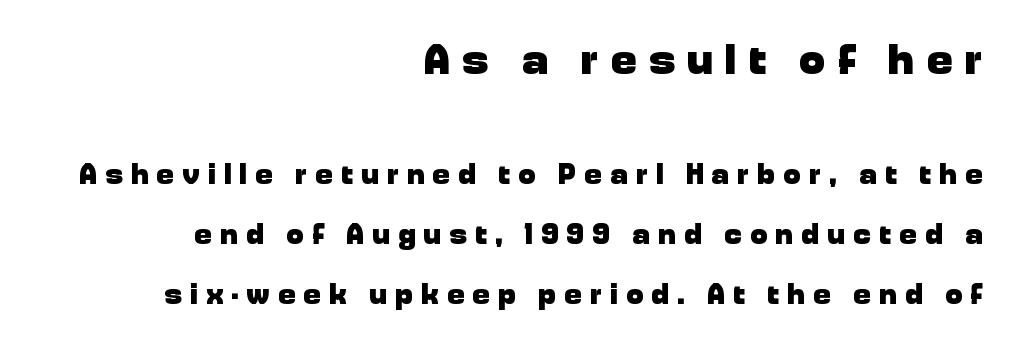
{"serif": "no", "italic": "no", "bold": "yes", "weight": "heavy", "width": "normal", "stroke_contrast": "low", "x_height": "medium", "monospaced": "no", "underline": "no", "align": "right", "line_spacing": "loose", "line_spacing_ratio": 2.07, "letter_spacing": "wide", "letter_spacing_em": 0.29, "larger_block": "first", "size_ratio": 1.48, "glyph_px": 43}
